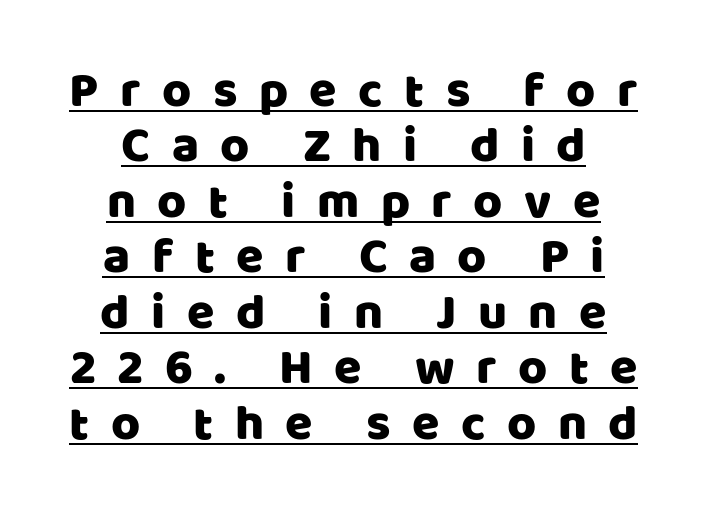
The image shows 50 px sans-serif type, upright; set centered, tight line spacing (1.11x), unusually wide letter spacing (+0.43 em), underlined; low stroke contrast and a large x-height.
